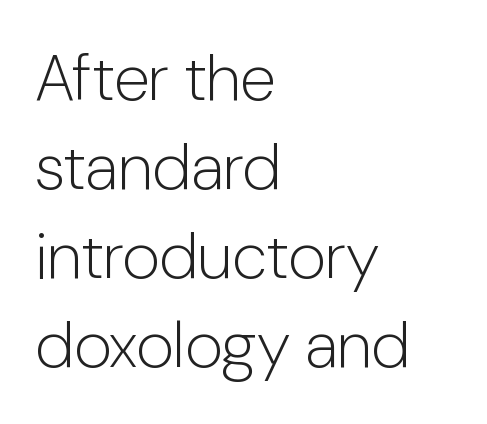
The image shows 65 px light sans-serif type, upright; set left-aligned, normal line spacing (1.37x), normal letter spacing, not underlined; low stroke contrast and a medium x-height.
